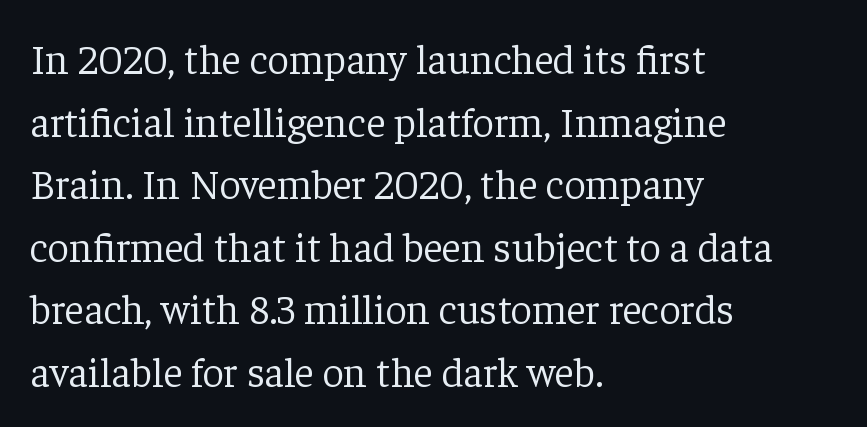
The image shows 42 px light serif type, upright; set left-aligned, normal line spacing (1.49x), normal letter spacing, not underlined; low stroke contrast and a medium x-height.
